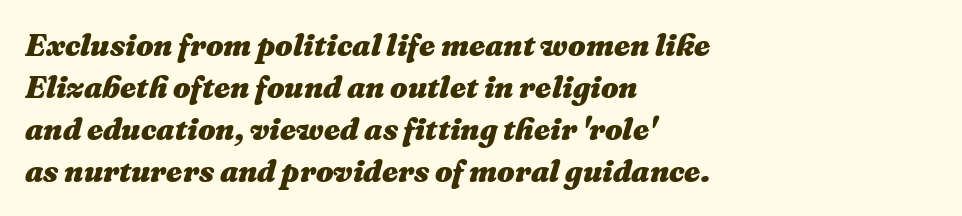
Q: Is the text bold? A: Yes.
Q: Is the text italic (slanted)? A: Yes, it leans right by about 16 degrees.
Q: Is the text underlined? A: No.
Q: How is the paragraph aligned? A: Left-aligned.
Q: Is the spacing between letters normal or unusually wide? A: Normal.
Q: Is the spacing between lines tight, normal or loose? A: Normal.
Q: Width (condensed, normal, or wide)? A: Normal.
Q: Stroke contrast? A: Medium.
Q: x-height? A: Medium.
Q: Monospaced? A: No.
